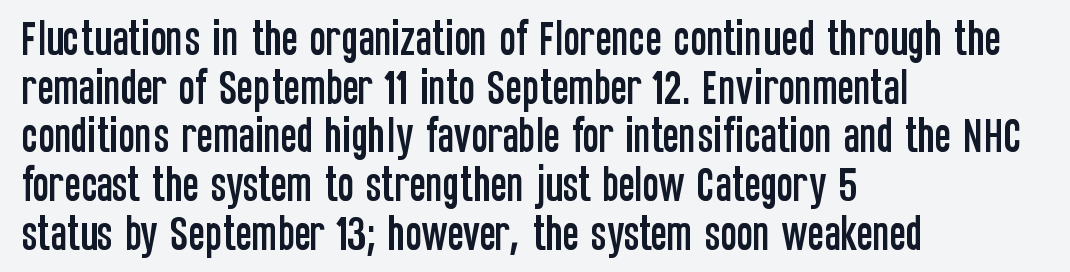
Q: Is the text italic (slanted)? A: No, it is upright.
Q: Is the typeface a serif or a sans-serif typeface? A: Sans-serif.
Q: Is the text underlined? A: No.
Q: How is the paragraph aligned? A: Left-aligned.
Q: Is the spacing between letters normal or unusually wide? A: Normal.
Q: Is the spacing between lines tight, normal or loose? A: Normal.
Q: Width (condensed, normal, or wide)? A: Condensed.
Q: Stroke contrast? A: Low.
Q: x-height? A: Large.
Q: Monospaced? A: No.
